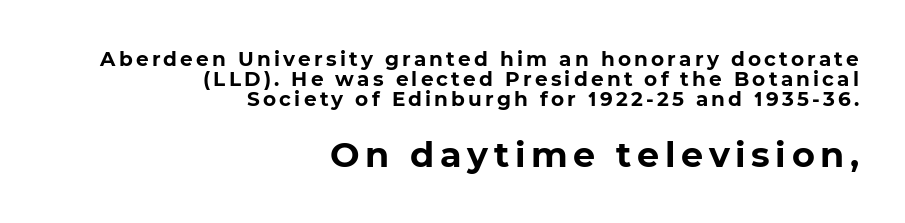
{"serif": "no", "bold": "yes", "weight": "bold", "width": "normal", "stroke_contrast": "low", "x_height": "medium", "monospaced": "no", "underline": "no", "align": "right", "line_spacing": "tight", "line_spacing_ratio": 0.99, "larger_block": "second", "size_ratio": 1.75, "glyph_px": 35}
